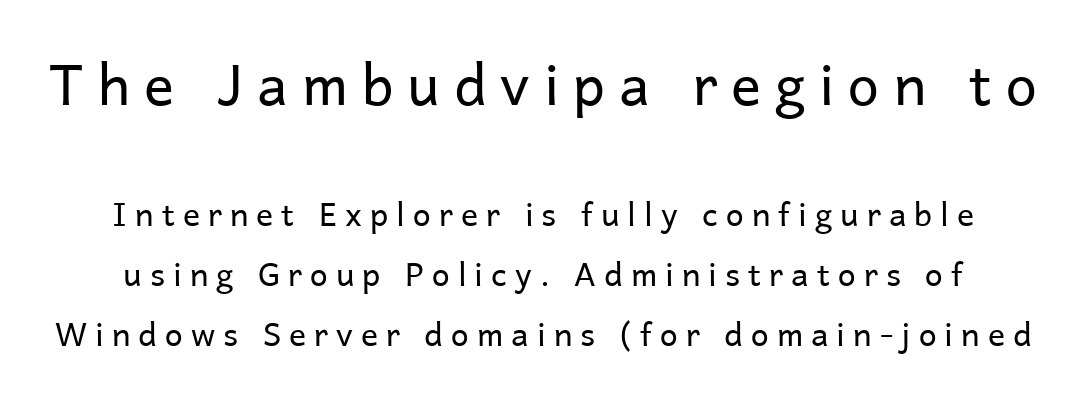
The image shows 56 px regular-weight sans-serif type, upright; set line spacing 1.88x, unusually wide letter spacing (+0.25 em), not underlined; the first (top) block is 1.75x larger; low stroke contrast and a medium x-height.
